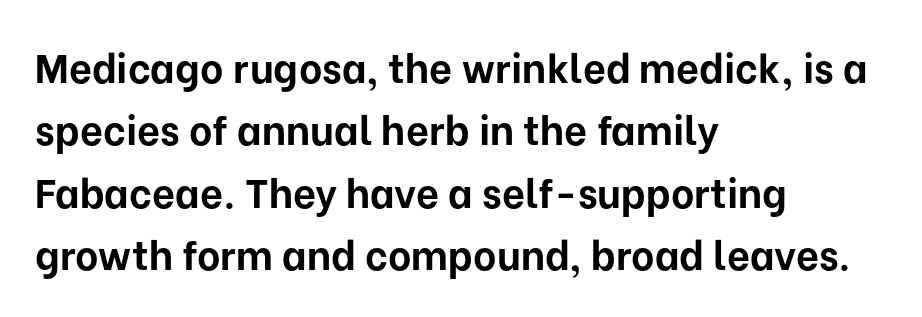
Q: Is the text bold? A: Yes.
Q: Is the text italic (slanted)? A: No, it is upright.
Q: Is the typeface a serif or a sans-serif typeface? A: Sans-serif.
Q: Is the text underlined? A: No.
Q: How is the paragraph aligned? A: Left-aligned.
Q: Is the spacing between letters normal or unusually wide? A: Normal.
Q: Is the spacing between lines tight, normal or loose? A: Normal.
Q: Width (condensed, normal, or wide)? A: Normal.
Q: Stroke contrast? A: Low.
Q: x-height? A: Medium.
Q: Monospaced? A: No.
